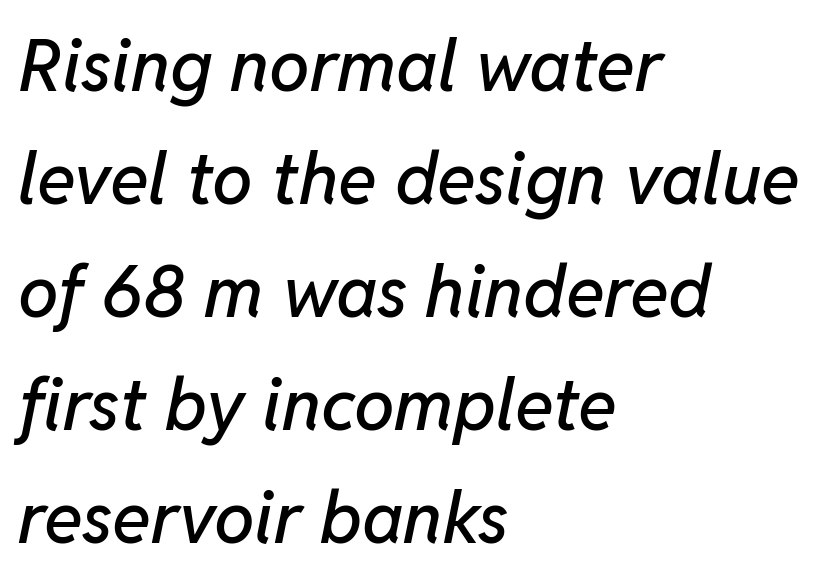
The image shows 72 px text type, italic (leaning right); set left-aligned, normal line spacing (1.57x), normal letter spacing, not underlined; low stroke contrast and a medium x-height.
